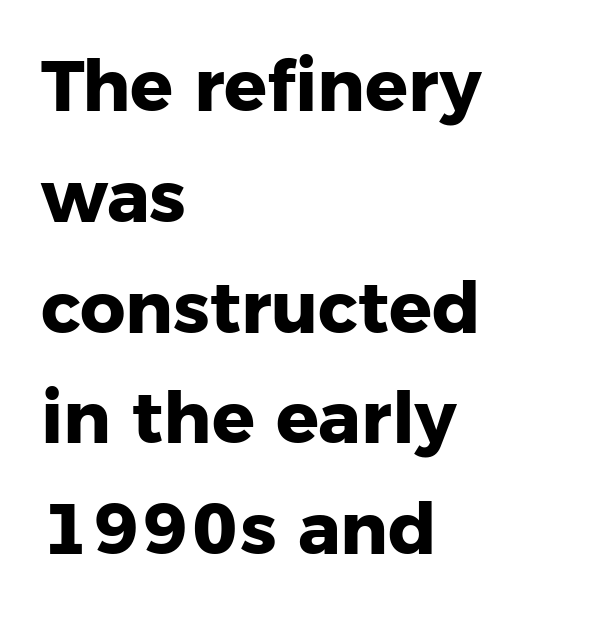
Q: Is the text bold? A: Yes.
Q: Is the text italic (slanted)? A: No, it is upright.
Q: Is the typeface a serif or a sans-serif typeface? A: Sans-serif.
Q: Is the text underlined? A: No.
Q: How is the paragraph aligned? A: Left-aligned.
Q: Is the spacing between letters normal or unusually wide? A: Normal.
Q: Is the spacing between lines tight, normal or loose? A: Normal.
Q: Width (condensed, normal, or wide)? A: Normal.
Q: Stroke contrast? A: Low.
Q: x-height? A: Medium.
Q: Monospaced? A: No.
